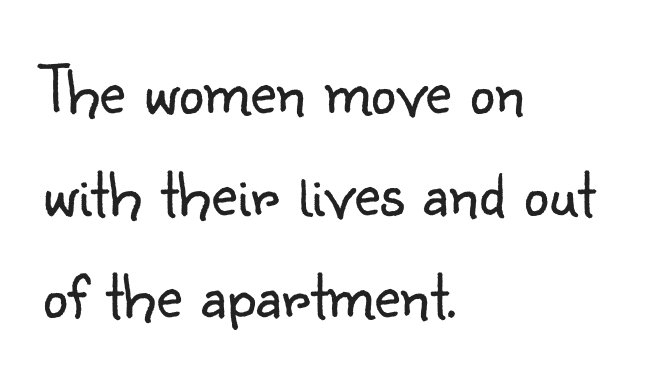
{"serif": "no", "italic": "no", "bold": "no", "weight": "light", "width": "normal", "stroke_contrast": "low", "x_height": "small", "monospaced": "no", "underline": "no", "align": "left", "line_spacing": "normal", "line_spacing_ratio": 1.44, "letter_spacing": "normal", "letter_spacing_em": 0.0, "glyph_px": 71}
